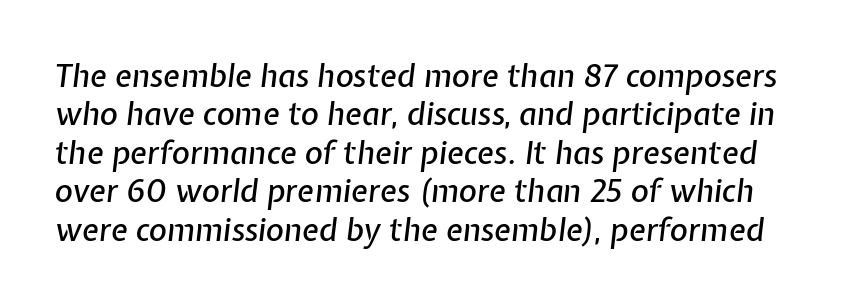
{"italic": "yes", "lean": "right", "slant_degrees": 7, "width": "normal", "stroke_contrast": "low", "x_height": "medium", "monospaced": "no", "underline": "no", "line_spacing_ratio": 1.24, "letter_spacing": "normal", "letter_spacing_em": 0.0, "glyph_px": 31}
